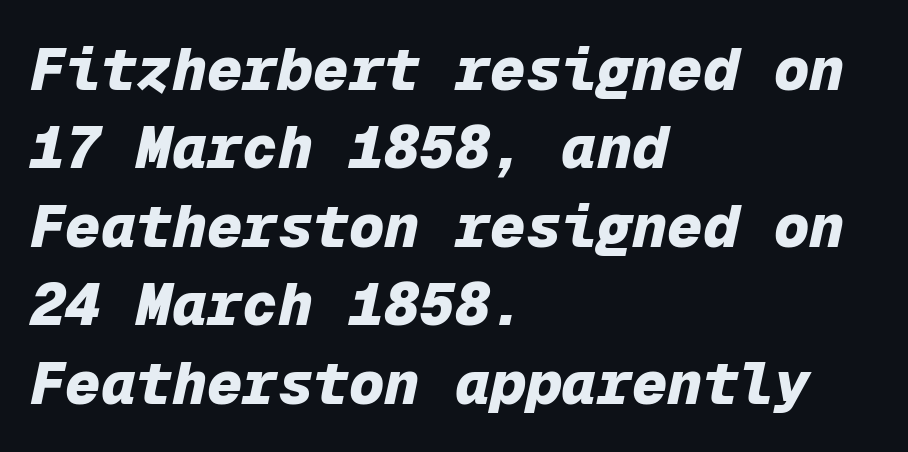
The image shows 59 px heavy type, italic (leaning right), monospaced; set left-aligned, normal line spacing (1.33x), normal letter spacing, not underlined; low stroke contrast and a medium x-height.
